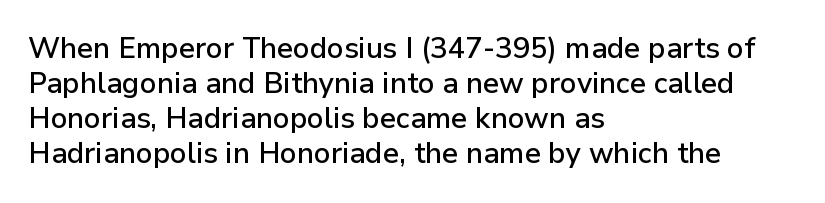
{"serif": "no", "italic": "no", "width": "normal", "stroke_contrast": "low", "x_height": "medium", "monospaced": "no", "underline": "no", "align": "left", "line_spacing_ratio": 1.21, "letter_spacing": "normal", "letter_spacing_em": 0.0, "glyph_px": 29}
